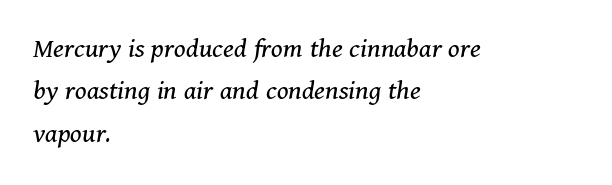
Q: Is the text bold? A: No.
Q: Is the text italic (slanted)? A: Yes, it leans right by about 11 degrees.
Q: Is the typeface a serif or a sans-serif typeface? A: Serif.
Q: Is the text underlined? A: No.
Q: How is the paragraph aligned? A: Left-aligned.
Q: Is the spacing between letters normal or unusually wide? A: Normal.
Q: Is the spacing between lines tight, normal or loose? A: Normal.
Q: Width (condensed, normal, or wide)? A: Normal.
Q: Stroke contrast? A: Medium.
Q: x-height? A: Medium.
Q: Monospaced? A: No.
